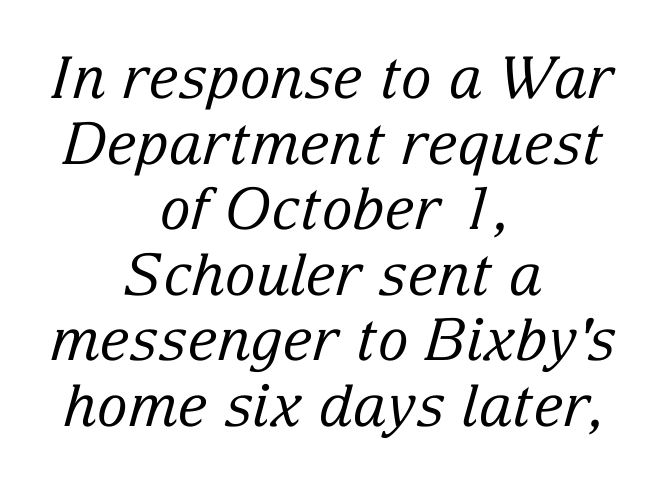
{"serif": "yes", "italic": "yes", "lean": "right", "slant_degrees": 15, "bold": "no", "weight": "regular", "width": "normal", "stroke_contrast": "low", "x_height": "medium", "monospaced": "no", "underline": "no", "align": "center", "line_spacing": "tight", "line_spacing_ratio": 1.13, "letter_spacing": "normal", "letter_spacing_em": 0.0, "glyph_px": 58}
